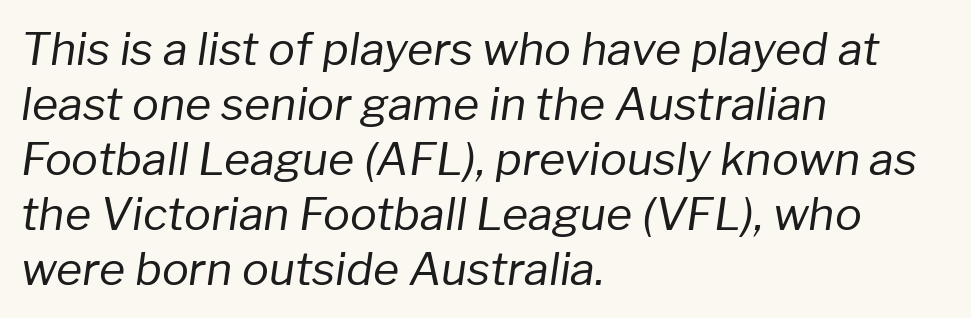
Short note: letters normally spaced. The axis of the letterforms is tilted away from vertical. The compositor pushed each line to the left boundary. The specimen omits any rule beneath the text block's lines.
